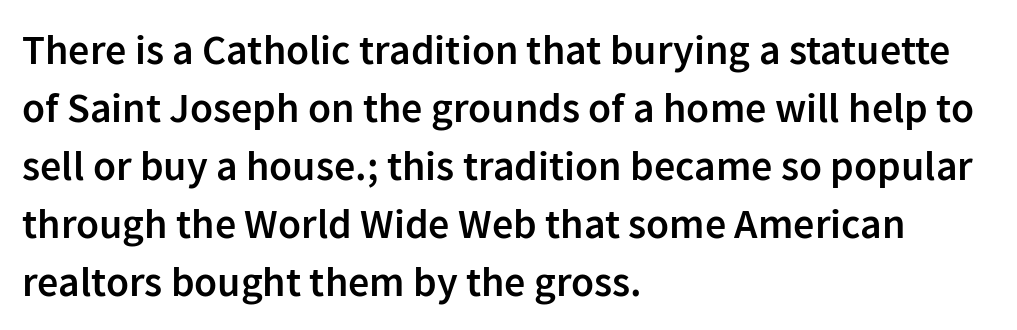
The characters display no serif detailing; their extremities are plain. Alignment: flush left. Unlike italic type, these characters show no tilt at all. The sample has been set in demibold, a notch under bold. Is this a fixed-width face? No — the glyphs have proportional, varying widths.
